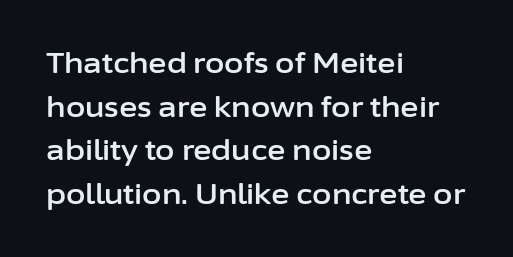
Q: Is the text italic (slanted)? A: No, it is upright.
Q: Is the typeface a serif or a sans-serif typeface? A: Sans-serif.
Q: Is the text underlined? A: No.
Q: How is the paragraph aligned? A: Left-aligned.
Q: Is the spacing between letters normal or unusually wide? A: Normal.
Q: Is the spacing between lines tight, normal or loose? A: Normal.
Q: Width (condensed, normal, or wide)? A: Normal.
Q: Stroke contrast? A: Low.
Q: x-height? A: Medium.
Q: Monospaced? A: No.
